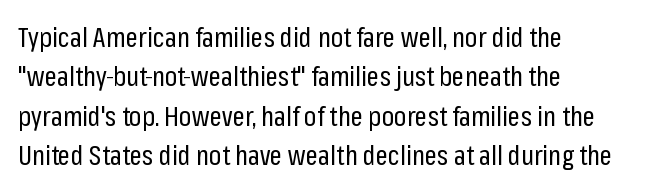
{"italic": "no", "bold": "no", "underline": "no", "align": "left", "line_spacing": "normal", "line_spacing_ratio": 1.46, "letter_spacing": "normal", "letter_spacing_em": 0.0, "glyph_px": 27}
